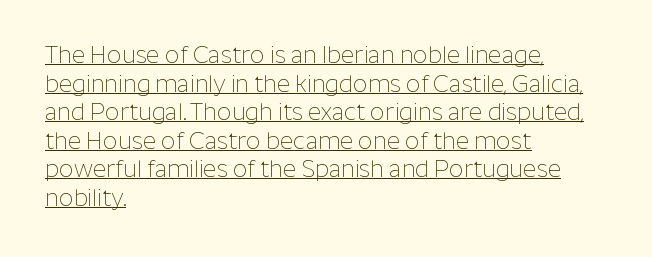
{"italic": "no", "bold": "no", "underline": "yes", "align": "left", "line_spacing_ratio": 1.24, "letter_spacing": "normal", "letter_spacing_em": 0.0, "glyph_px": 23}
